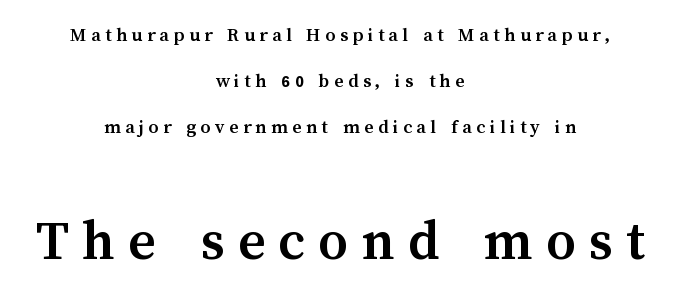
The image shows 59 px semibold type, upright; set centered, loose line spacing (2.31x), unusually wide letter spacing (+0.22 em), not underlined; the second (bottom) block is 2.95x larger; medium stroke contrast and a medium x-height.
